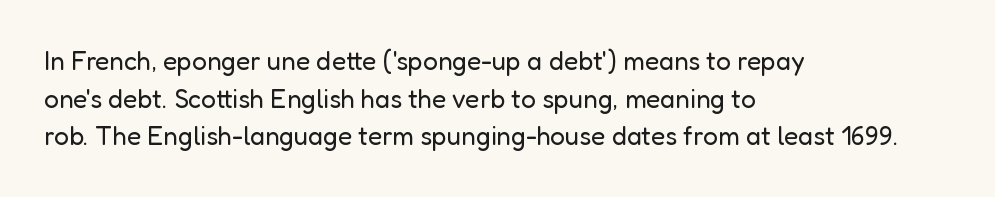
This sample is left-justified, so line endings fall wherever the words run out. Short note: letters normally spaced. These lines were composed using upright roman letters. Nothing heavy about these letters — not bold at all. The glyphs are unaccompanied by any horizontal stroke below them. Quick note: interline space is typical.
